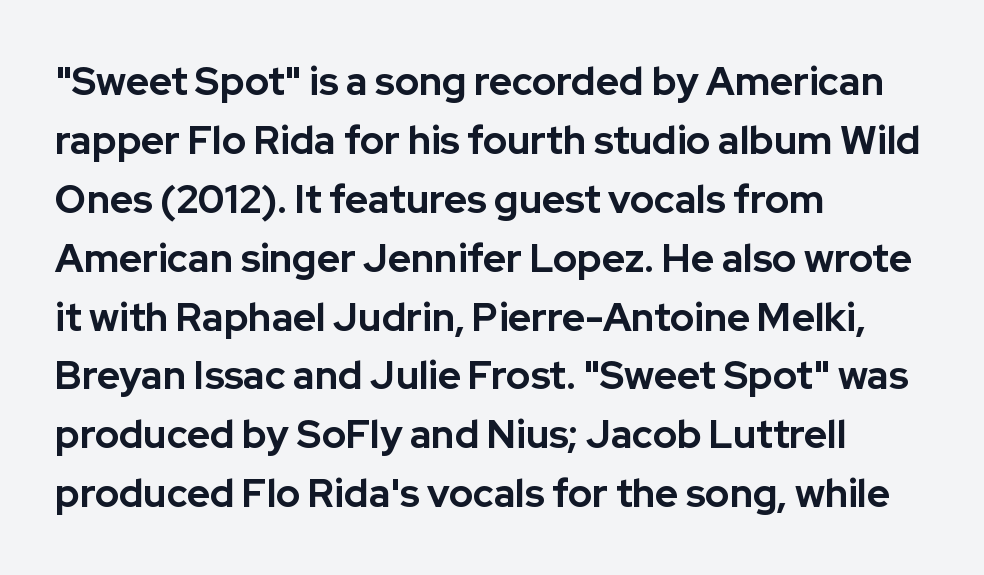
The image shows 39 px bold sans-serif type, upright; set left-aligned, normal line spacing (1.51x), normal letter spacing, not underlined; low stroke contrast and a medium x-height.
